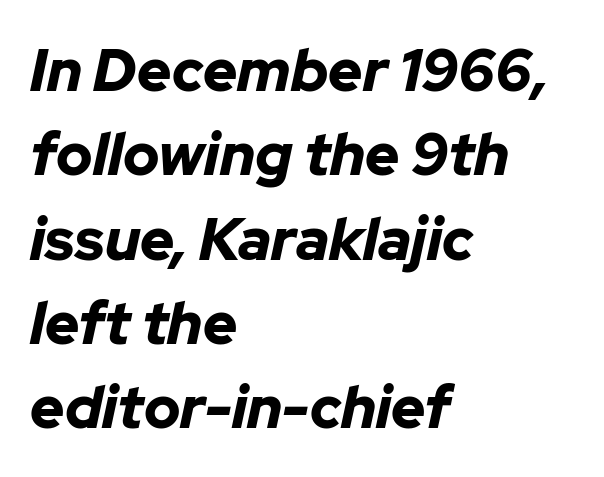
{"italic": "yes", "lean": "right", "slant_degrees": 12, "bold": "yes", "weight": "bold", "width": "normal", "stroke_contrast": "low", "x_height": "medium", "monospaced": "no", "underline": "no", "align": "left", "line_spacing": "normal", "line_spacing_ratio": 1.43, "letter_spacing": "normal", "letter_spacing_em": 0.0, "glyph_px": 59}
